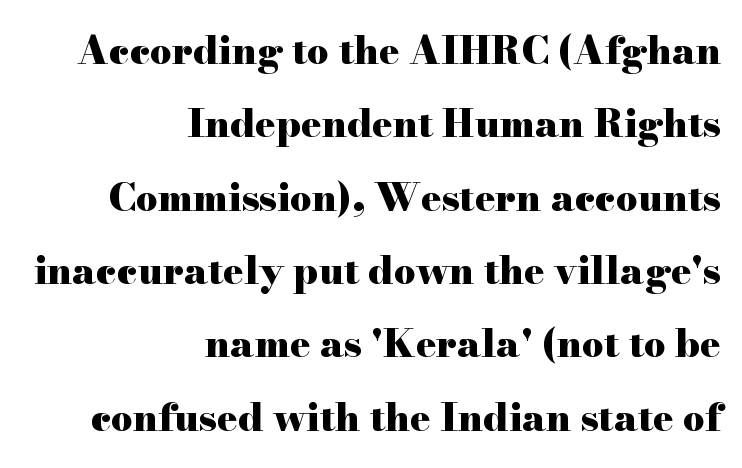
{"serif": "yes", "italic": "no", "bold": "yes", "weight": "heavy", "width": "wide", "stroke_contrast": "high", "x_height": "small", "monospaced": "no", "underline": "no", "align": "right", "line_spacing": "loose", "line_spacing_ratio": 1.93, "letter_spacing": "normal", "letter_spacing_em": 0.0, "glyph_px": 38}
